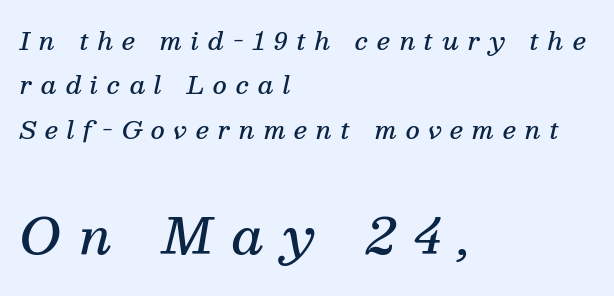
The strokes are fattened partway — semibold, not bold. Regarding serifs, this sample has them. You could only call the tracking loose — the letters float apart. These two chunks differ in scale, with the bottom chunk taking the larger measure. If you drew a ruler down the left edge, every line would touch it.
